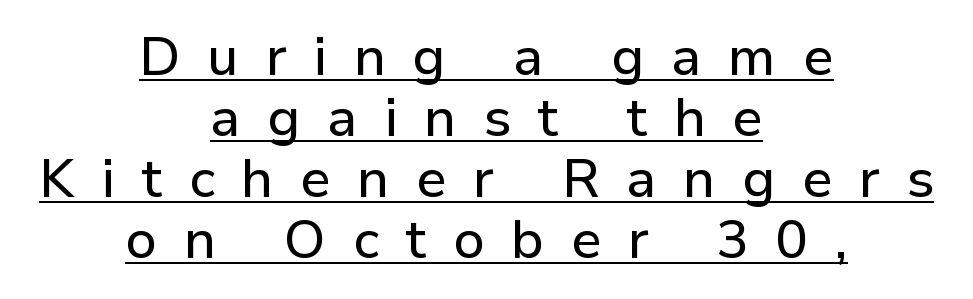
Typeset on center — no edge is straight. The specimen reads as upright at a glance. Compared with undecorated copy, this sample adds a rule below the words. Tracking here is generous; glyphs stand well apart from one another.
